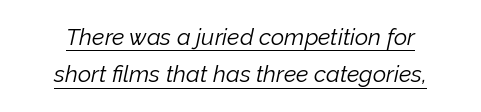
{"italic": "yes", "lean": "right", "slant_degrees": 12, "bold": "no", "underline": "yes", "line_spacing": "normal", "line_spacing_ratio": 1.62, "letter_spacing": "normal", "letter_spacing_em": 0.0, "glyph_px": 23}
